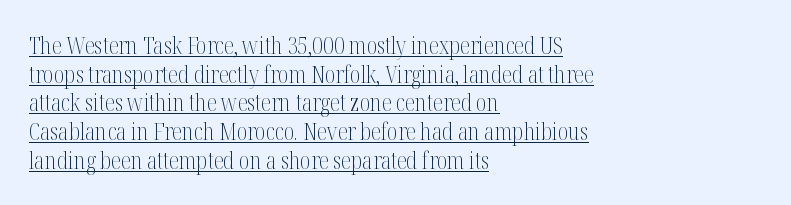
Q: Is the text bold? A: No.
Q: Is the text italic (slanted)? A: No, it is upright.
Q: Is the text underlined? A: Yes.
Q: How is the paragraph aligned? A: Left-aligned.
Q: Is the spacing between letters normal or unusually wide? A: Normal.
Q: Is the spacing between lines tight, normal or loose? A: Normal.
